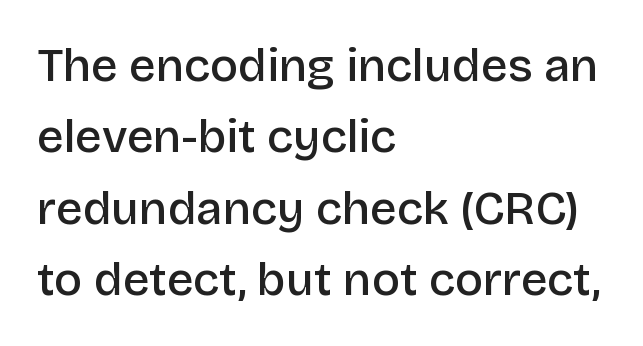
The image shows 47 px semibold sans-serif type, upright; set left-aligned, normal line spacing (1.52x), normal letter spacing, not underlined; low stroke contrast and a large x-height.
